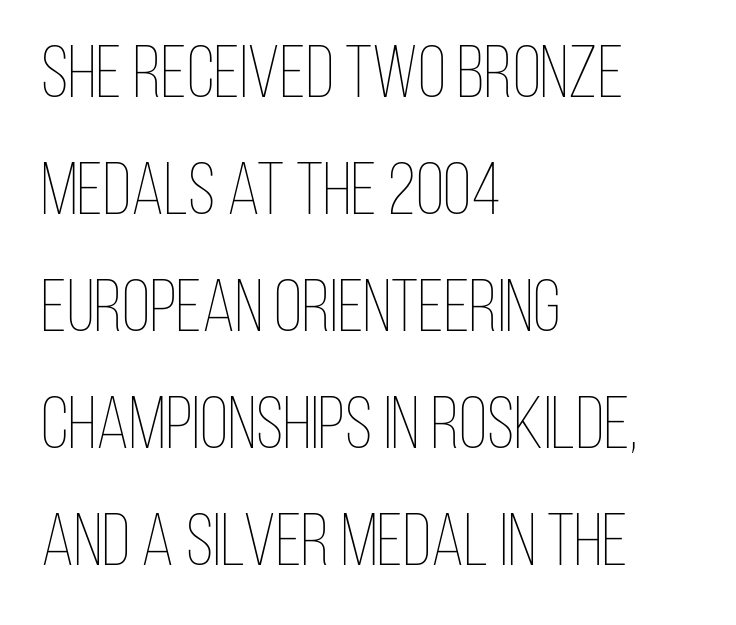
{"italic": "no", "bold": "no", "weight": "thin", "width": "condensed", "stroke_contrast": "low", "x_height": "large", "monospaced": "no", "underline": "no", "align": "left", "line_spacing": "normal", "line_spacing_ratio": 1.58, "letter_spacing": "normal", "letter_spacing_em": 0.0, "glyph_px": 74}
